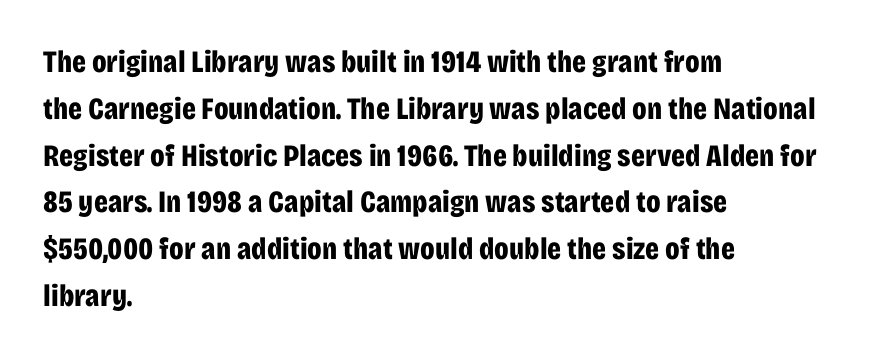
Check the space under the baseline: it is left empty. This sample is left-justified, so line endings fall wherever the words run out. Do the characters align in a grid? No, the font is proportional. The face used here has the dense, thick strokes of a bold.
